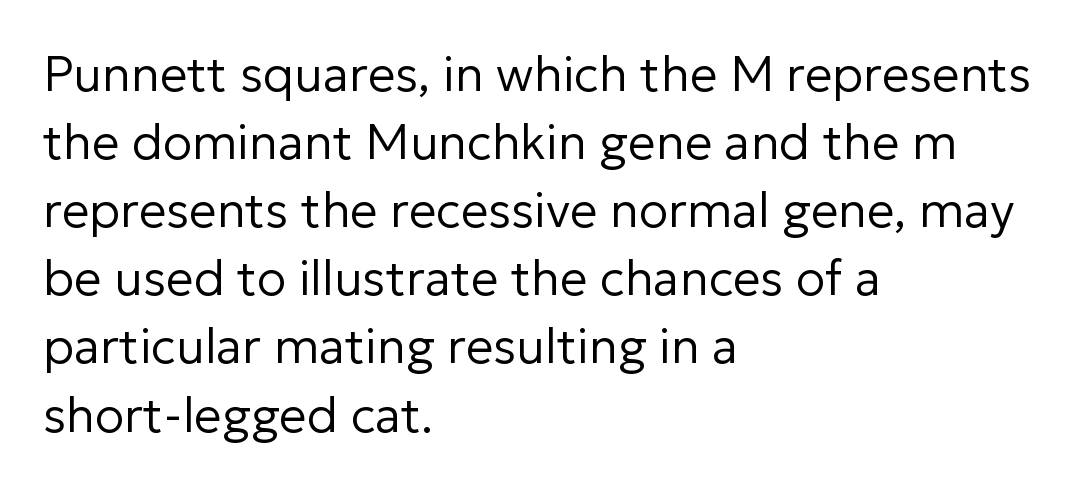
Line starts are locked; line ends wander. Words float on clear page, feet unadorned. Stroke thickness stays within the range of a standard reading face or lighter. Do the characters align in a grid? No, the font is proportional. The rendering uses a moderate line-height, typical for paragraphs.
